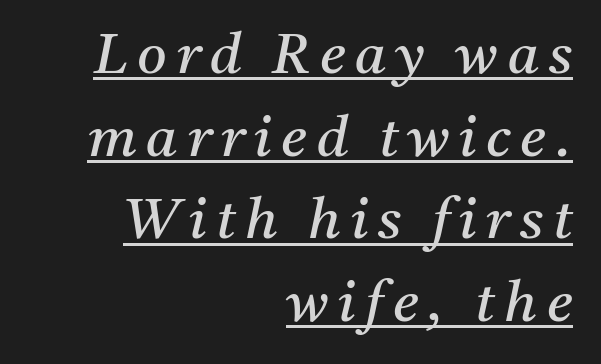
The image shows 57 px regular-weight serif type, italic (leaning right); set right-aligned, normal line spacing (1.45x), underlined; medium stroke contrast and a medium x-height.
